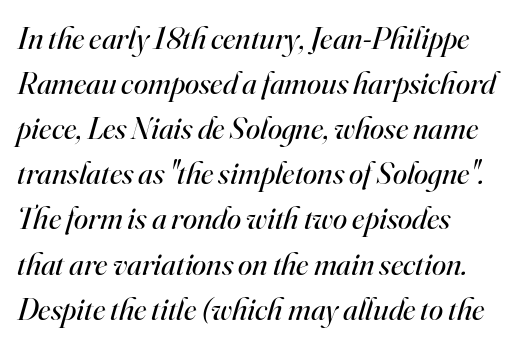
{"serif": "yes", "italic": "yes", "lean": "right", "slant_degrees": 16, "bold": "no", "weight": "regular", "width": "normal", "stroke_contrast": "high", "x_height": "small", "monospaced": "no", "underline": "no", "align": "left", "line_spacing": "normal", "line_spacing_ratio": 1.41, "letter_spacing": "normal", "letter_spacing_em": 0.0, "glyph_px": 32}
